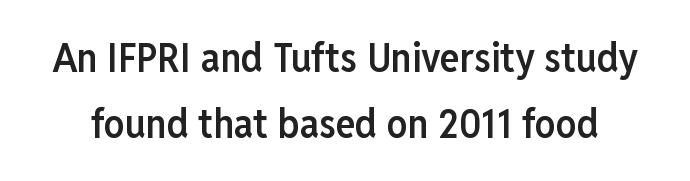
Q: Is the text bold? A: Semi-bold.
Q: Is the text italic (slanted)? A: No, it is upright.
Q: Is the typeface a serif or a sans-serif typeface? A: Sans-serif.
Q: Is the text underlined? A: No.
Q: Is the spacing between letters normal or unusually wide? A: Normal.
Q: Is the spacing between lines tight, normal or loose? A: Normal.
Q: Width (condensed, normal, or wide)? A: Condensed.
Q: Stroke contrast? A: Low.
Q: x-height? A: Medium.
Q: Monospaced? A: No.
